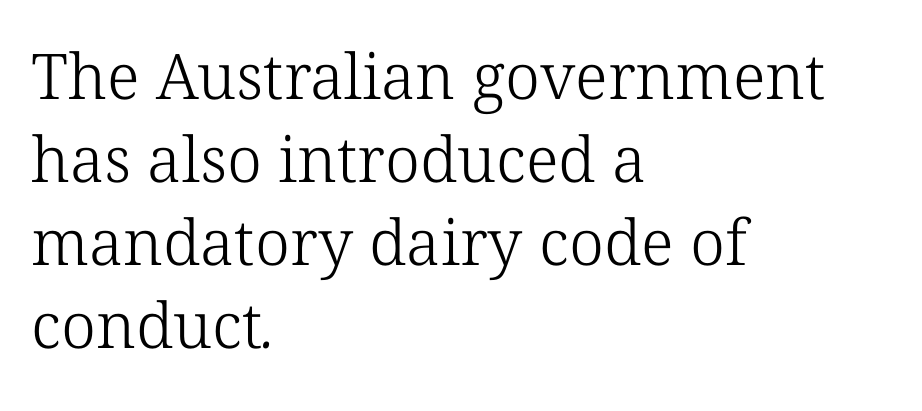
Q: Is the text bold? A: No.
Q: Is the typeface a serif or a sans-serif typeface? A: Serif.
Q: Is the text underlined? A: No.
Q: How is the paragraph aligned? A: Left-aligned.
Q: Is the spacing between letters normal or unusually wide? A: Normal.
Q: Is the spacing between lines tight, normal or loose? A: Normal.
Q: Width (condensed, normal, or wide)? A: Normal.
Q: Stroke contrast? A: Low.
Q: x-height? A: Medium.
Q: Monospaced? A: No.
